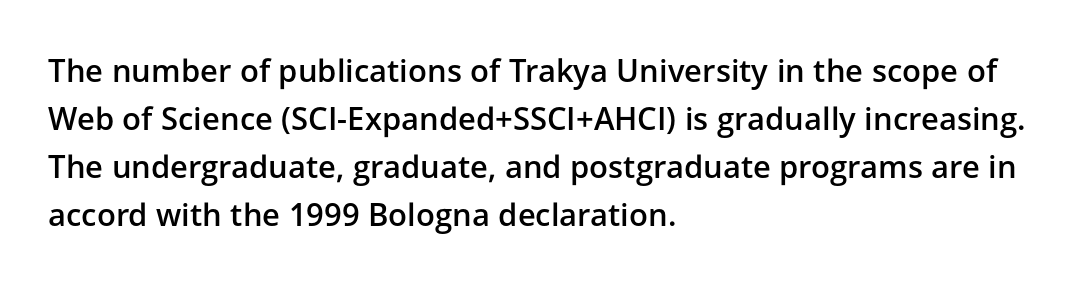
Q: Is the text bold? A: Semi-bold.
Q: Is the text italic (slanted)? A: No, it is upright.
Q: Is the typeface a serif or a sans-serif typeface? A: Sans-serif.
Q: Is the text underlined? A: No.
Q: How is the paragraph aligned? A: Left-aligned.
Q: Is the spacing between letters normal or unusually wide? A: Normal.
Q: Is the spacing between lines tight, normal or loose? A: Normal.
Q: Width (condensed, normal, or wide)? A: Normal.
Q: Stroke contrast? A: Low.
Q: x-height? A: Medium.
Q: Monospaced? A: No.
